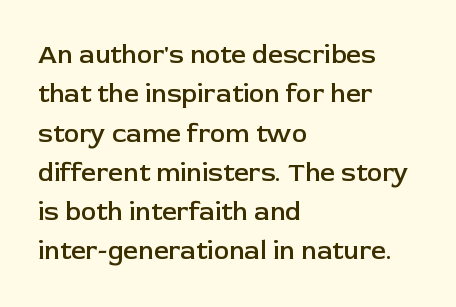
The image shows 26 px text type, upright; set left-aligned, normal line spacing (1.51x), normal letter spacing, not underlined.
